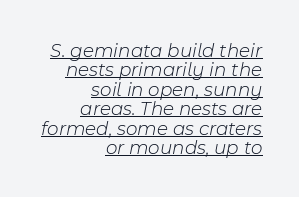
{"italic": "yes", "lean": "right", "slant_degrees": 11, "bold": "no", "underline": "yes", "align": "right", "line_spacing": "tight", "line_spacing_ratio": 0.97, "letter_spacing": "normal", "letter_spacing_em": 0.0, "glyph_px": 20}
